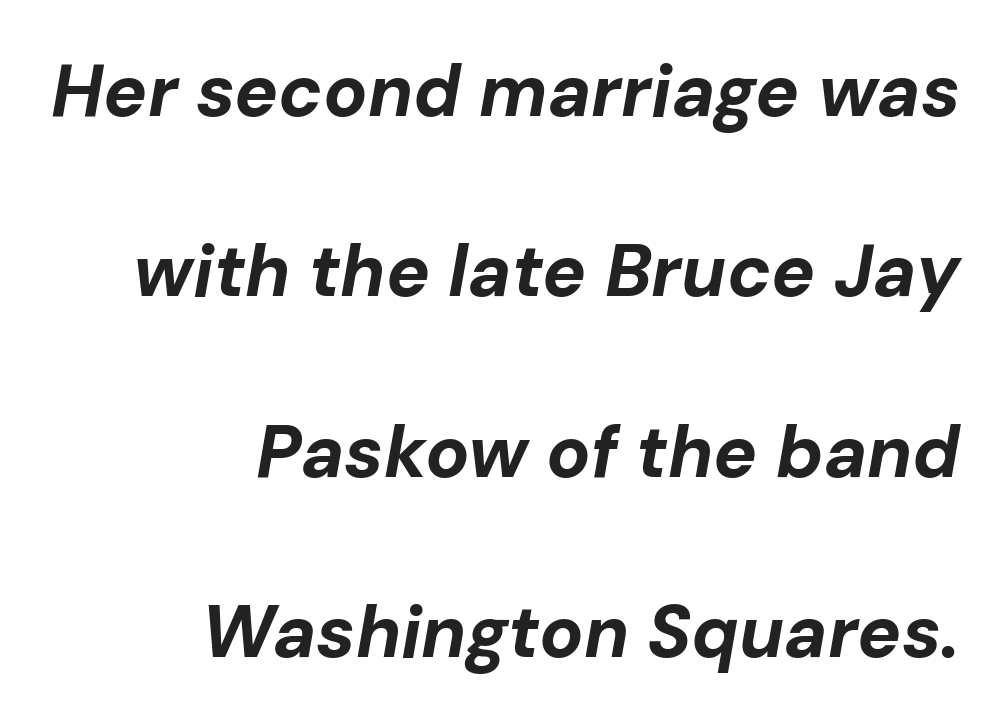
Is this a fixed-width face? No — the glyphs have proportional, varying widths. Which margin do the lines hug? The right one — the left edge is uneven. The gap between lines stays unmarked. What weight is shown? A full bold with thick strokes. The whole block is typeset with a tilt. These lines stand farther apart than default settings would place them.
